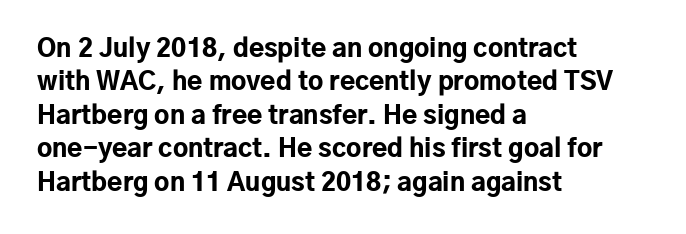
Notice how the passage keeps a crisp vertical edge on the left only. Ordinary non-slanted type is in use. This sample uses plain, unmodified letter spacing. Strong, thick strokes mark this as bold type. Normally led — the rows are evenly, conventionally spaced.
